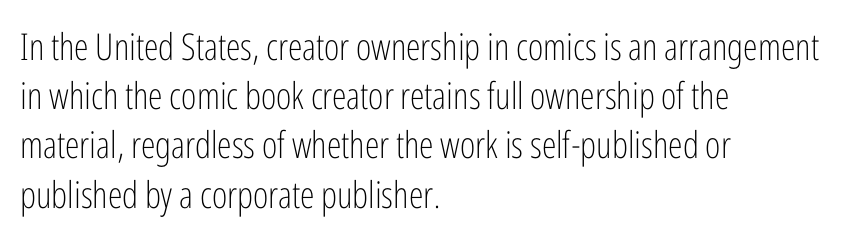
The lines in this sample share a left origin and differ only in where they stop. Typographically, this falls in the sans-serif category. This rendering leaves character spacing at its baseline value. The designer left line spacing at the default. On a weight scale, this lands at 450 or below.
